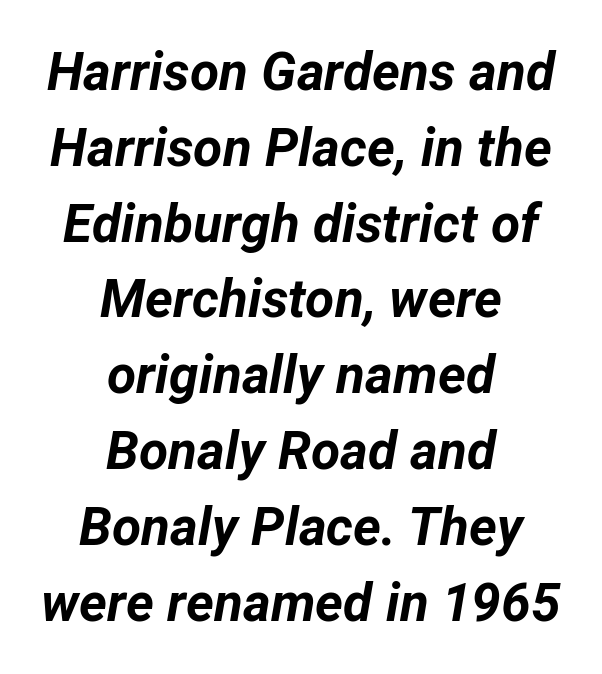
The font's italic variant was chosen for this text. Line spacing here is normal. Centered paragraph, ragged on both sides. The gap between lines stays unmarked. There is no visible air inserted between adjacent glyphs.
